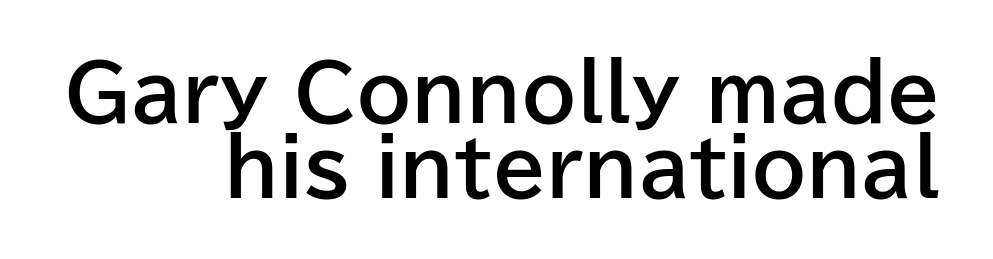
The image shows 77 px bold sans-serif type, upright; set right-aligned, tight line spacing (0.97x), normal letter spacing, not underlined; low stroke contrast and a medium x-height.
